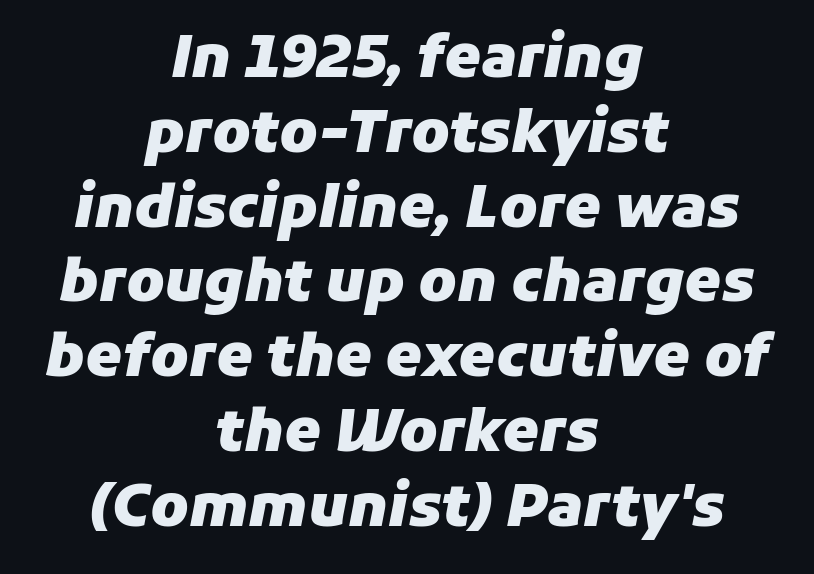
Q: Is the text bold? A: Yes.
Q: Is the text italic (slanted)? A: Yes, it leans right by about 11 degrees.
Q: Is the text underlined? A: No.
Q: How is the paragraph aligned? A: Centered.
Q: Is the spacing between letters normal or unusually wide? A: Normal.
Q: Is the spacing between lines tight, normal or loose? A: Normal.
Q: Width (condensed, normal, or wide)? A: Normal.
Q: Stroke contrast? A: Low.
Q: x-height? A: Medium.
Q: Monospaced? A: No.
